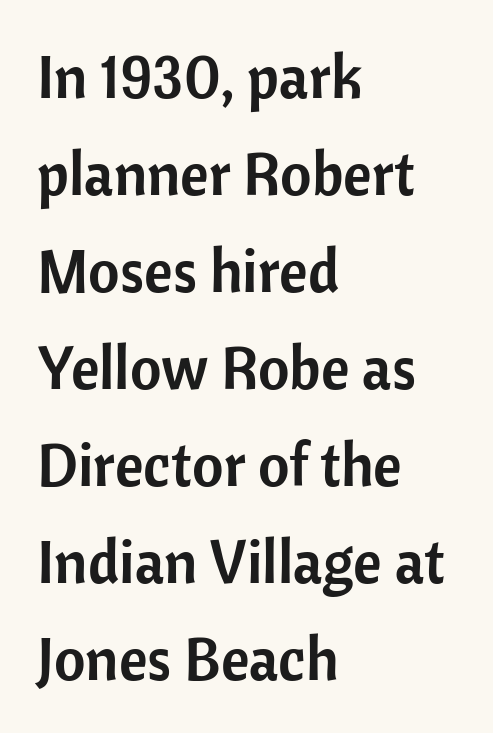
The image shows 61 px sans-serif type, upright; set left-aligned, normal line spacing (1.59x), normal letter spacing, not underlined; low stroke contrast and a medium x-height.
